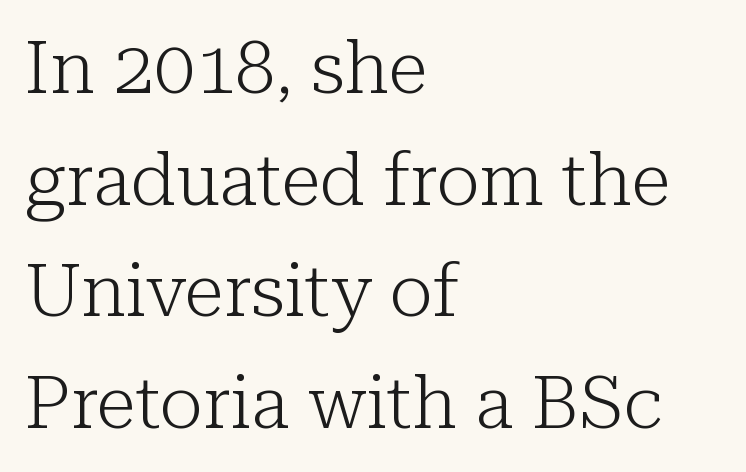
The image shows 73 px light serif type, upright; set left-aligned, normal line spacing (1.53x), normal letter spacing, not underlined; low stroke contrast and a medium x-height.
